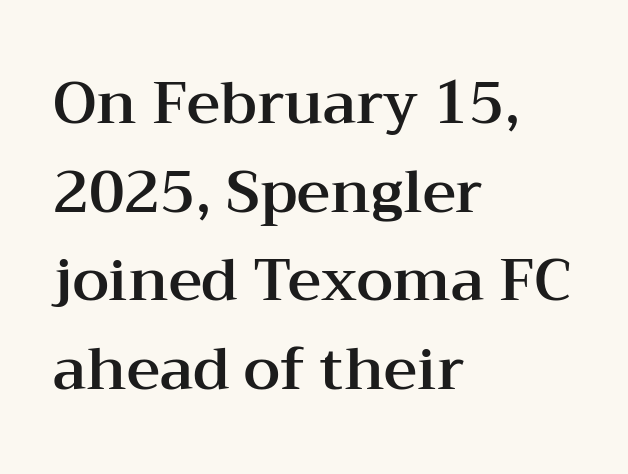
The image shows 58 px wide serif type, upright; set left-aligned, normal line spacing (1.53x), normal letter spacing, not underlined; medium stroke contrast and a medium x-height.
